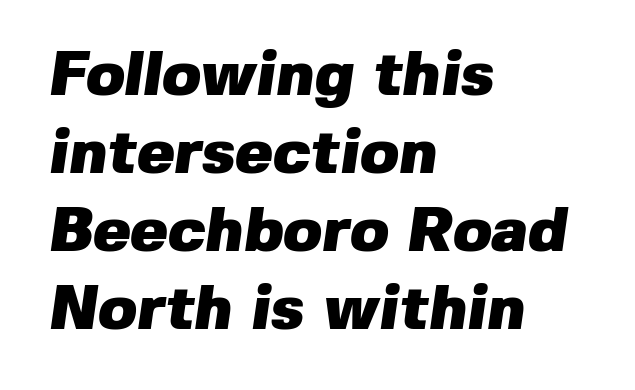
Here the glyphs are tracked normally, forming tight word shapes. Horizontally, the lines are justified to the leading edge only. The gap between lines stays unmarked. Are there feet on the stems? There aren't — it's a sans. Character widths vary here, with narrow letters taking less room than wide ones.
